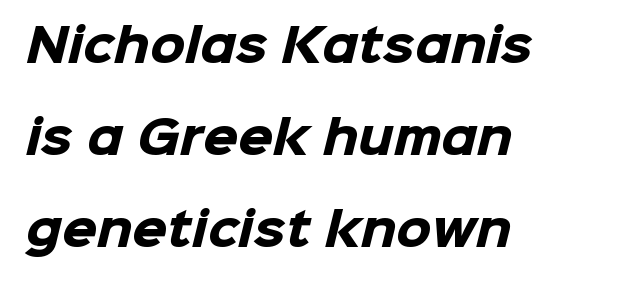
{"serif": "no", "bold": "yes", "weight": "heavy", "width": "normal", "stroke_contrast": "low", "x_height": "medium", "monospaced": "no", "underline": "no", "align": "left", "line_spacing": "loose", "line_spacing_ratio": 2.05, "letter_spacing": "normal", "letter_spacing_em": 0.0, "glyph_px": 45}
